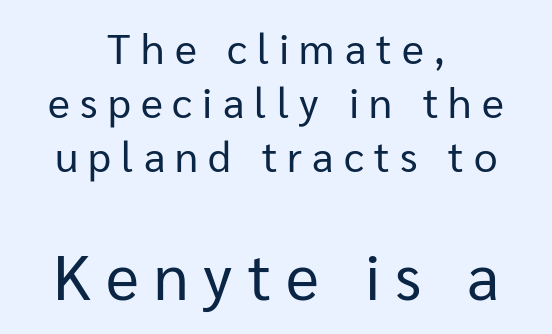
Compared with typical paragraphs, the rows here are spaced about the same. Is this a fixed-width face? No — the glyphs have proportional, varying widths. This sample is center-justified, so both line endings float freely. Inter-character spacing is expanded well beyond the font's built-in metrics.
